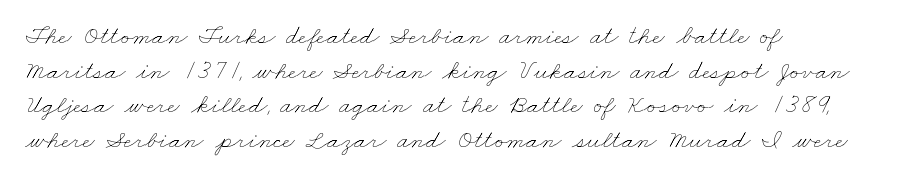
The image shows 27 px text type; set left-aligned, normal line spacing (1.28x), normal letter spacing, not underlined.
